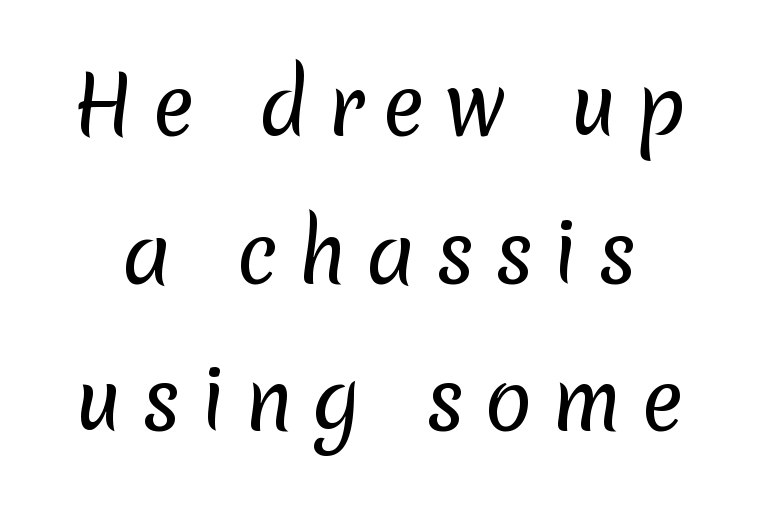
The image shows 79 px regular-weight sans-serif type; set line spacing 1.87x, unusually wide letter spacing (+0.24 em), not underlined; low stroke contrast and a medium x-height.
